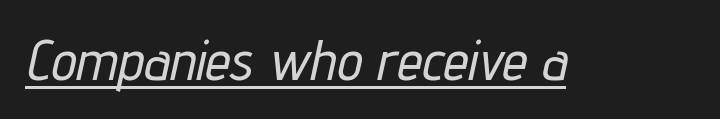
{"italic": "yes", "lean": "right", "slant_degrees": 12, "width": "condensed", "stroke_contrast": "low", "x_height": "medium", "monospaced": "no", "underline": "yes", "letter_spacing": "normal", "letter_spacing_em": 0.0, "glyph_px": 57}
